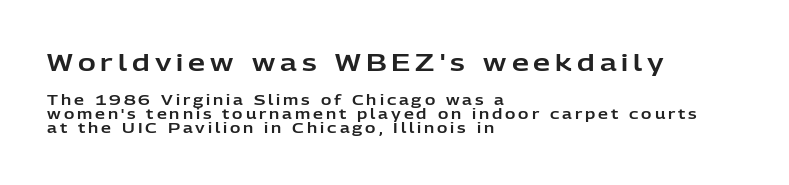
A typesetter would mark this as roman, not italic. Notice how the passage keeps a crisp vertical edge on the left only. Whoever set this made the first block the dominant, larger element. This rendering features lettering with no underline. The horizontal fit of the characters is loose and conspicuously gappy.
